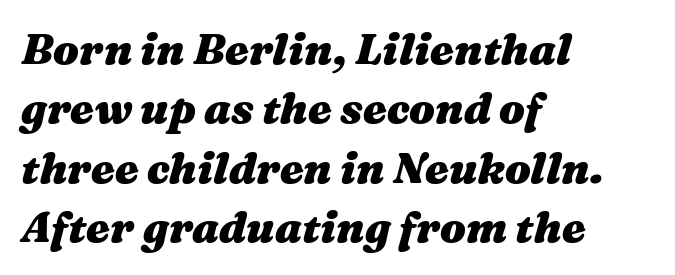
This sample uses an oblique cut, with every glyph tilted off the vertical. Students, observe: this is what conventionally led text looks like. Unmarked baselines from the first word to the last. How are the letters spaced? Ordinarily, with no added tracking.
